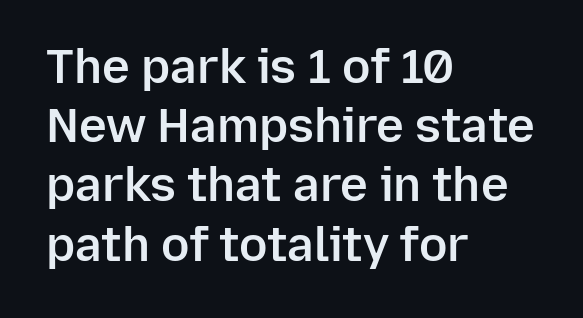
{"serif": "no", "italic": "no", "bold": "semi", "weight": "semibold", "width": "normal", "stroke_contrast": "low", "x_height": "medium", "monospaced": "no", "underline": "no", "align": "left", "line_spacing": "normal", "line_spacing_ratio": 1.26, "letter_spacing": "normal", "letter_spacing_em": 0.0, "glyph_px": 47}
